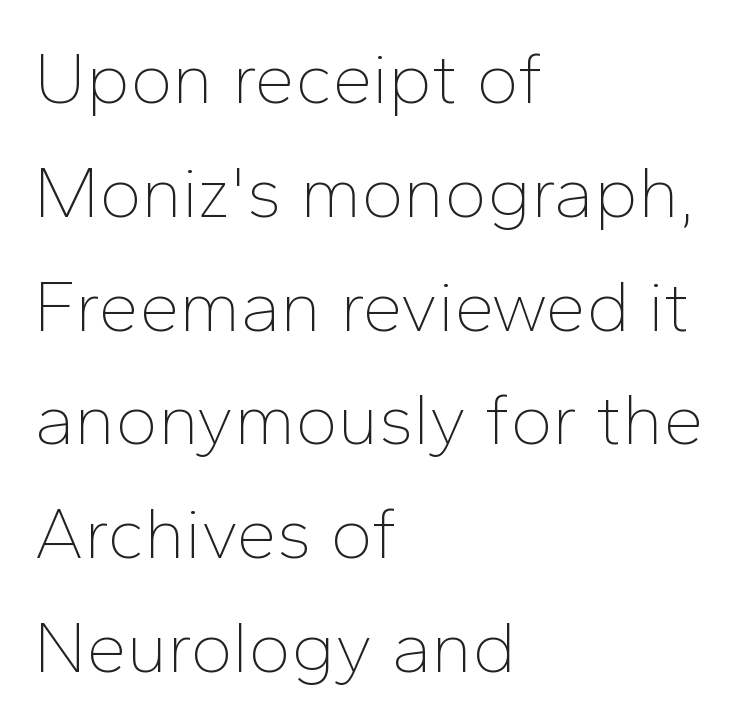
{"serif": "no", "italic": "no", "bold": "no", "weight": "thin", "width": "normal", "stroke_contrast": "low", "x_height": "medium", "monospaced": "no", "underline": "no", "align": "left", "line_spacing": "normal", "line_spacing_ratio": 1.58, "letter_spacing": "normal", "letter_spacing_em": 0.0, "glyph_px": 72}
